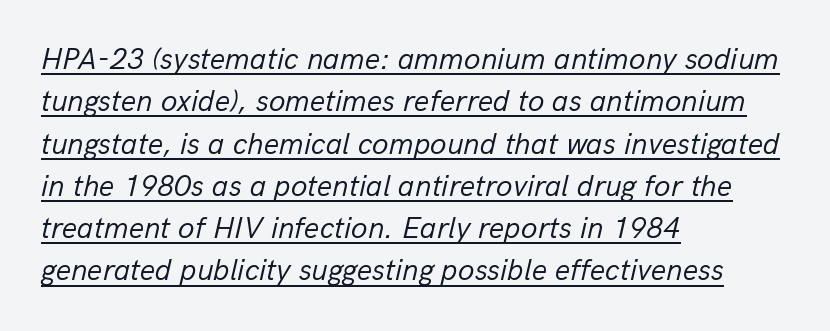
The image shows 30 px regular-weight type, italic (leaning right); set left-aligned, normal line spacing (1.41x), normal letter spacing, underlined; low stroke contrast and a medium x-height.
